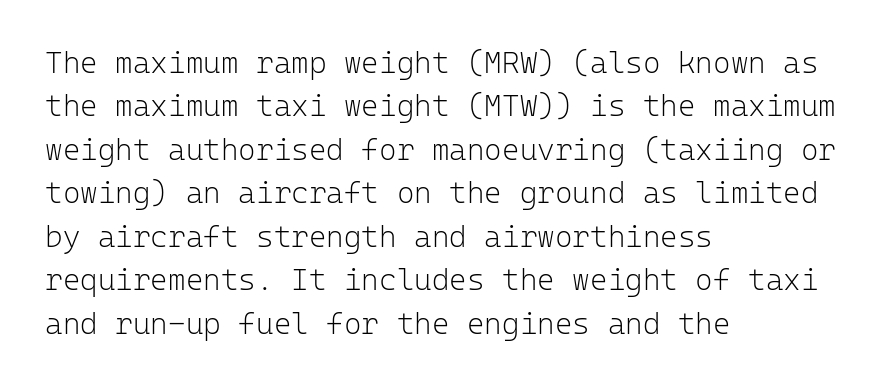
Q: Is the text bold? A: No.
Q: Is the text italic (slanted)? A: No, it is upright.
Q: Is the typeface a serif or a sans-serif typeface? A: Sans-serif.
Q: Is the text underlined? A: No.
Q: How is the paragraph aligned? A: Left-aligned.
Q: Is the spacing between letters normal or unusually wide? A: Normal.
Q: Is the spacing between lines tight, normal or loose? A: Normal.
Q: Width (condensed, normal, or wide)? A: Normal.
Q: Stroke contrast? A: Low.
Q: x-height? A: Medium.
Q: Monospaced? A: Yes.
